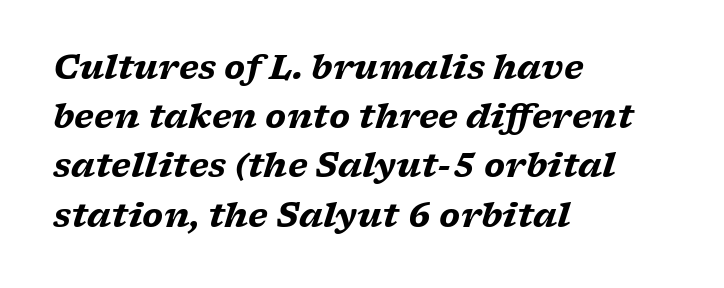
Does the leading feel generous? No, just average. The glyphs look as if they've been sheared to an angle. The face used here is proportionally spaced, like ordinary book or web type. Serifs: yes, visible at the terminals of the letterforms.
